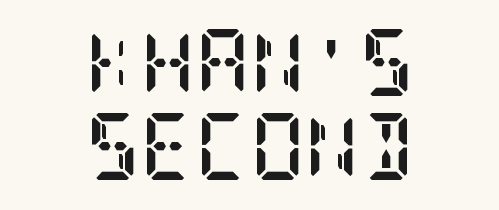
Q: Is the text bold? A: Yes.
Q: Is the text italic (slanted)? A: No, it is upright.
Q: Is the typeface a serif or a sans-serif typeface? A: Serif.
Q: Is the text underlined? A: No.
Q: How is the paragraph aligned? A: Centered.
Q: Is the spacing between letters normal or unusually wide? A: Normal.
Q: Is the spacing between lines tight, normal or loose? A: Normal.
Q: Width (condensed, normal, or wide)? A: Condensed.
Q: Stroke contrast? A: Low.
Q: x-height? A: Large.
